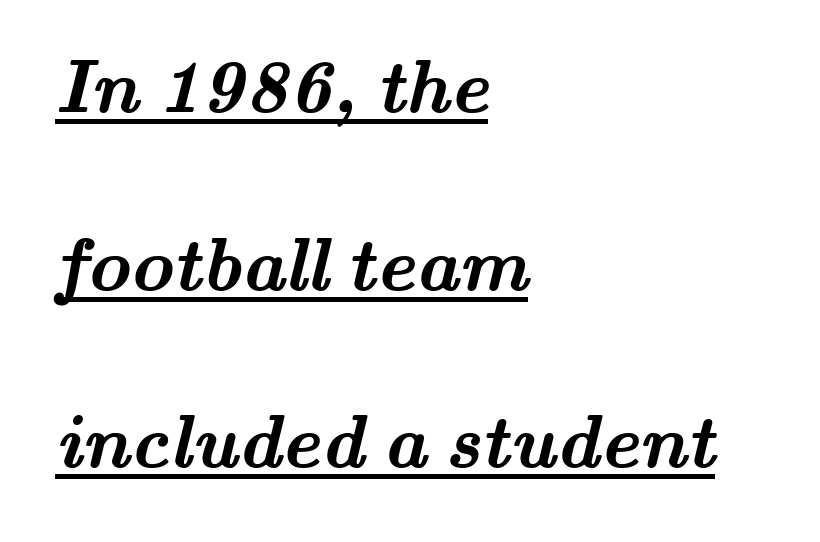
Q: Is the text bold? A: Yes.
Q: Is the typeface a serif or a sans-serif typeface? A: Serif.
Q: Is the text underlined? A: Yes.
Q: How is the paragraph aligned? A: Left-aligned.
Q: Is the spacing between letters normal or unusually wide? A: Normal.
Q: Is the spacing between lines tight, normal or loose? A: Loose.
Q: Width (condensed, normal, or wide)? A: Wide.
Q: Stroke contrast? A: Medium.
Q: x-height? A: Small.
Q: Monospaced? A: No.
